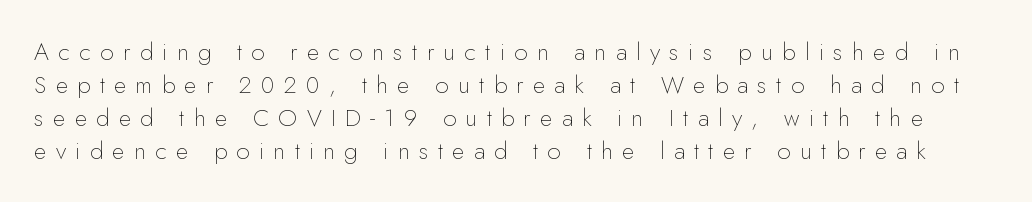
Every character sits straight up, as roman type does. Observe the wide spacing: letters keep a clear distance from each other. Nothing heavy about these letters — not bold at all. Descender tails drop into unmarked territory.
